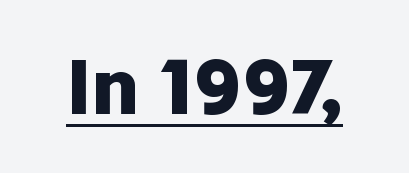
{"serif": "no", "italic": "no", "bold": "yes", "weight": "heavy", "width": "normal", "stroke_contrast": "low", "x_height": "medium", "monospaced": "no", "underline": "yes", "letter_spacing": "normal", "letter_spacing_em": 0.0, "glyph_px": 74}
